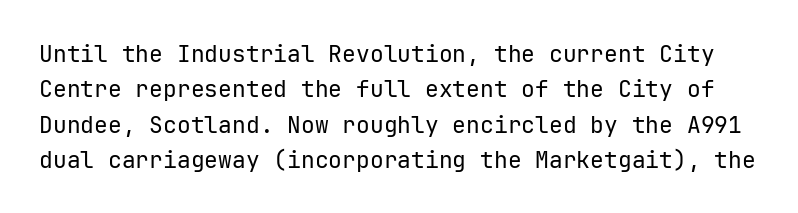
The image shows 23 px text type, upright; set normal line spacing (1.54x), normal letter spacing, not underlined.
